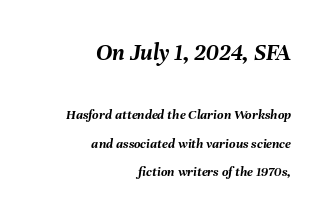
The image shows 24 px bold type, italic (leaning right); set right-aligned, loose line spacing (2.04x), normal letter spacing, not underlined; the first (top) block is 1.71x larger.
